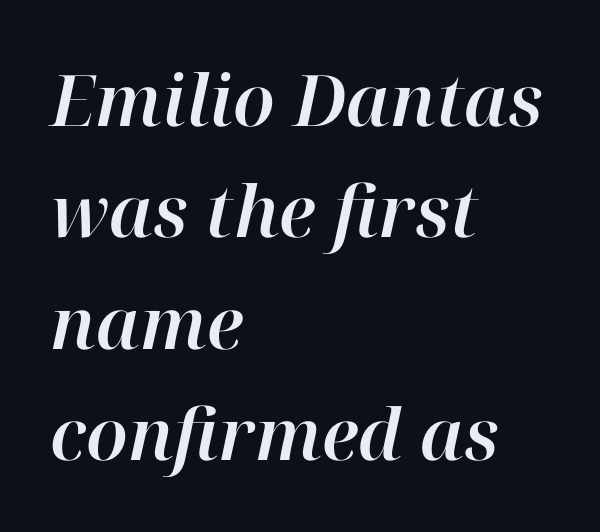
The passage shown stacks its lines at a standard gap. These lines were composed using italics. Short and long lines alike share a common starting point at left. Does extra space separate the letters? No, they use regular spacing.
